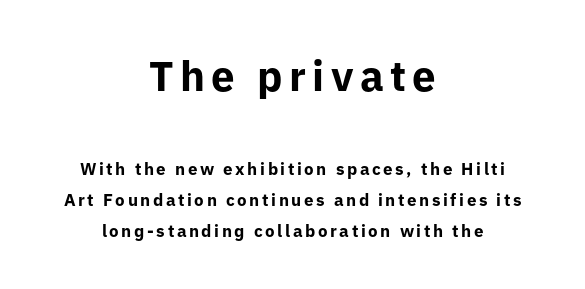
The image shows 42 px bold sans-serif type, upright; set centered, line spacing 1.82x, not underlined; the first (top) block is 2.47x larger; low stroke contrast and a medium x-height.
